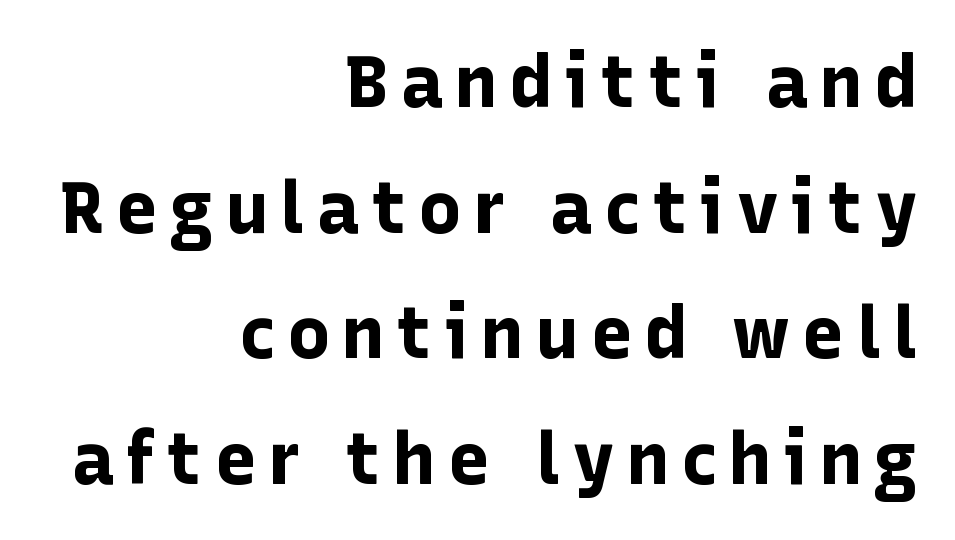
The image shows 73 px bold sans-serif type, upright; set right-aligned, line spacing 1.72x, not underlined; low stroke contrast and a medium x-height.
